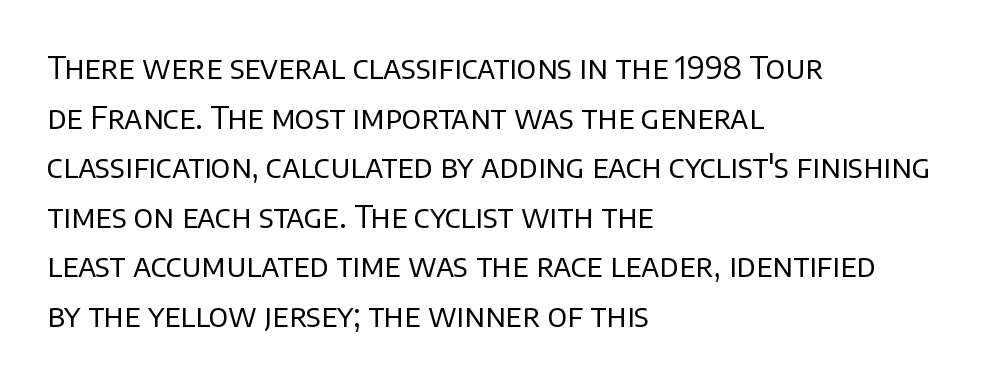
Q: Is the text bold? A: No.
Q: Is the text italic (slanted)? A: No, it is upright.
Q: Is the typeface a serif or a sans-serif typeface? A: Sans-serif.
Q: Is the text underlined? A: No.
Q: How is the paragraph aligned? A: Left-aligned.
Q: Is the spacing between letters normal or unusually wide? A: Normal.
Q: Is the spacing between lines tight, normal or loose? A: Normal.
Q: Width (condensed, normal, or wide)? A: Normal.
Q: Stroke contrast? A: Low.
Q: x-height? A: Large.
Q: Monospaced? A: No.
